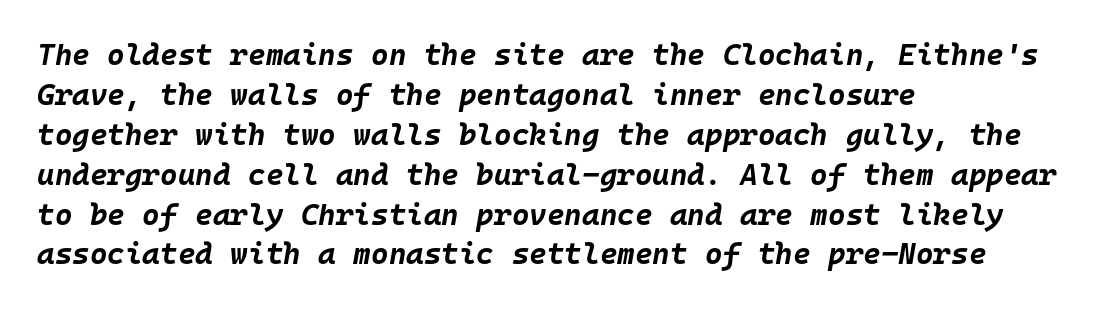
The image shows 30 px bold type, italic (leaning right), monospaced; set left-aligned, normal line spacing (1.33x), normal letter spacing, not underlined; low stroke contrast and a large x-height.
